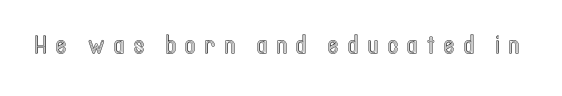
Q: Is the text italic (slanted)? A: No, it is upright.
Q: Is the text underlined? A: No.
Q: Is the spacing between letters normal or unusually wide? A: Unusually wide.
